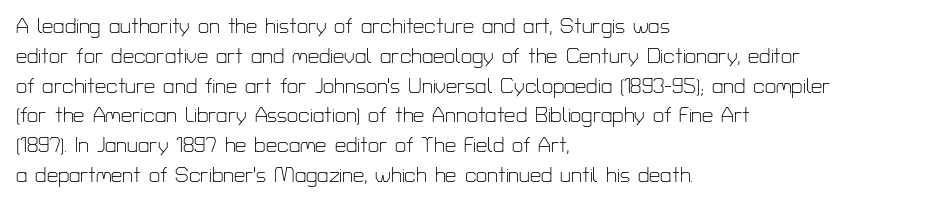
The image shows 20 px text type, upright; set left-aligned, normal line spacing (1.49x), normal letter spacing, not underlined.
